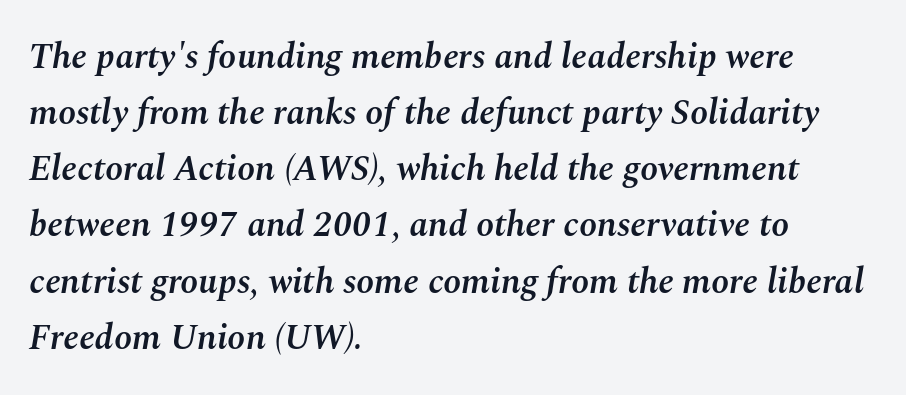
{"italic": "yes", "lean": "right", "slant_degrees": 10, "bold": "semi", "weight": "semibold", "width": "normal", "stroke_contrast": "medium", "x_height": "medium", "monospaced": "no", "underline": "no", "align": "left", "line_spacing": "normal", "line_spacing_ratio": 1.56, "letter_spacing": "normal", "letter_spacing_em": 0.0, "glyph_px": 36}
